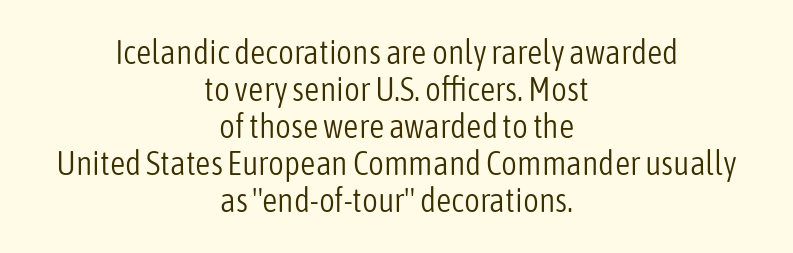
Q: Is the text bold? A: No.
Q: Is the text italic (slanted)? A: No, it is upright.
Q: Is the typeface a serif or a sans-serif typeface? A: Sans-serif.
Q: Is the text underlined? A: No.
Q: How is the paragraph aligned? A: Centered.
Q: Is the spacing between letters normal or unusually wide? A: Normal.
Q: Is the spacing between lines tight, normal or loose? A: Tight.
Q: Width (condensed, normal, or wide)? A: Condensed.
Q: Stroke contrast? A: Low.
Q: x-height? A: Medium.
Q: Monospaced? A: No.
